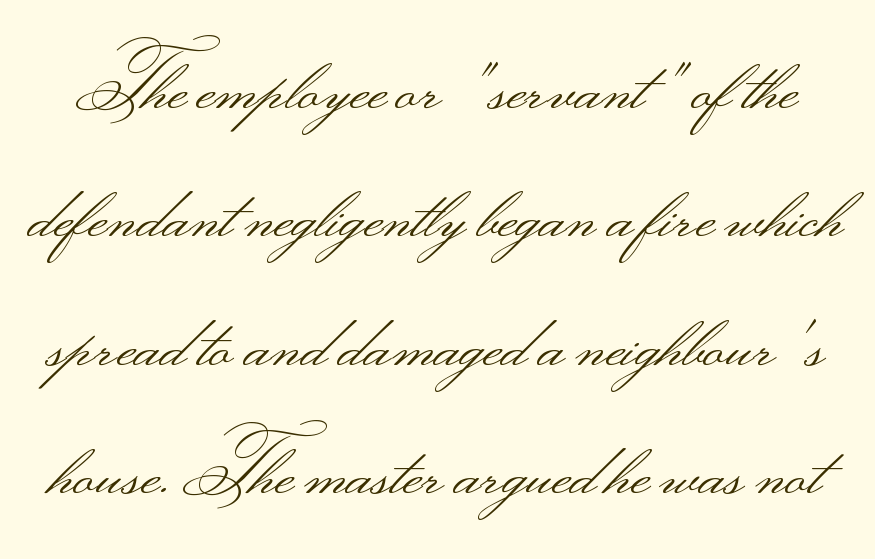
The cut favours lightness, reaching ordinary text weight at its darkest. Anything drawn beneath the words? Only blank space. The passage shown is typed in a proportional face where columns would drift. Between one letter and the next there's only the usual sliver of space. Letterform terminals end flat and unadorned throughout the passage.
